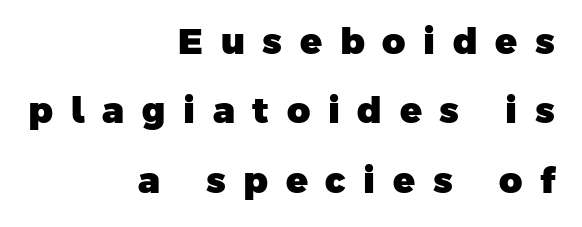
The image shows 36 px heavy sans-serif type; set right-aligned, loose line spacing (1.93x), unusually wide letter spacing (+0.49 em), not underlined; low stroke contrast and a medium x-height.
